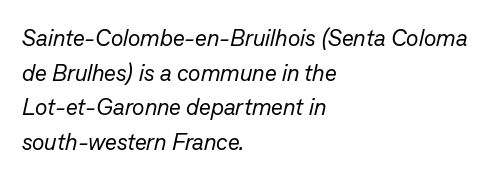
The image shows 23 px text type, italic (leaning right); set left-aligned, normal line spacing (1.51x), normal letter spacing, not underlined.
